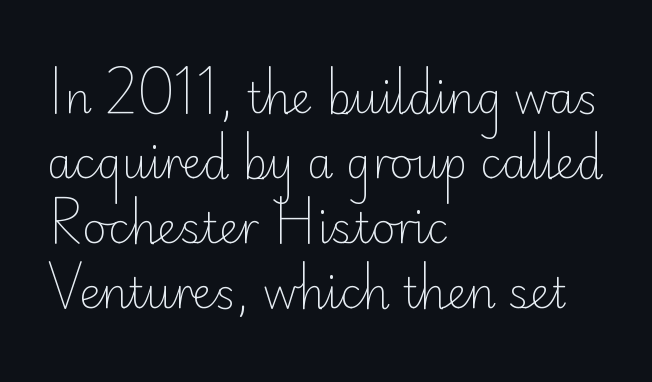
{"serif": "no", "italic": "no", "bold": "no", "weight": "light", "width": "normal", "stroke_contrast": "low", "x_height": "small", "monospaced": "no", "underline": "no", "align": "left", "line_spacing": "normal", "line_spacing_ratio": 1.55, "letter_spacing": "normal", "letter_spacing_em": 0.0, "glyph_px": 42}
